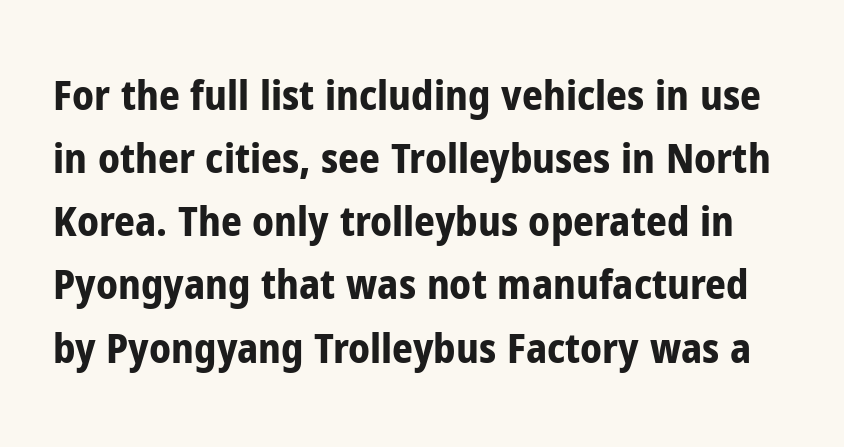
The image shows 41 px bold, condensed sans-serif type, upright; set normal line spacing (1.54x), normal letter spacing, not underlined; low stroke contrast and a medium x-height.
